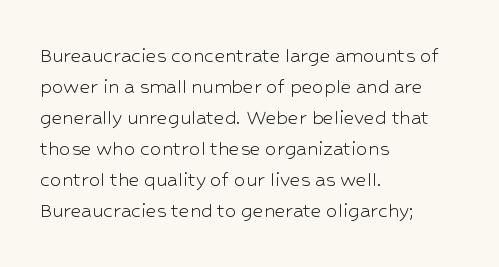
The image shows 23 px text type, upright; set left-aligned, normal line spacing (1.35x), normal letter spacing, not underlined.
